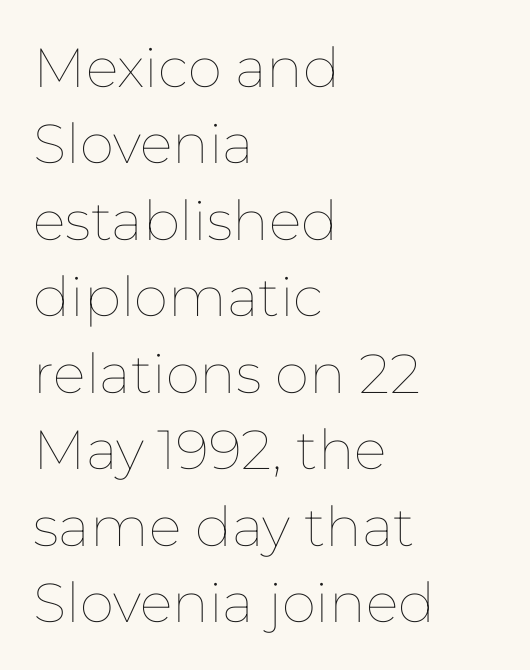
{"italic": "no", "bold": "no", "weight": "thin", "width": "normal", "stroke_contrast": "low", "x_height": "medium", "monospaced": "no", "underline": "no", "align": "left", "line_spacing": "normal", "line_spacing_ratio": 1.39, "letter_spacing": "normal", "letter_spacing_em": 0.0, "glyph_px": 55}
